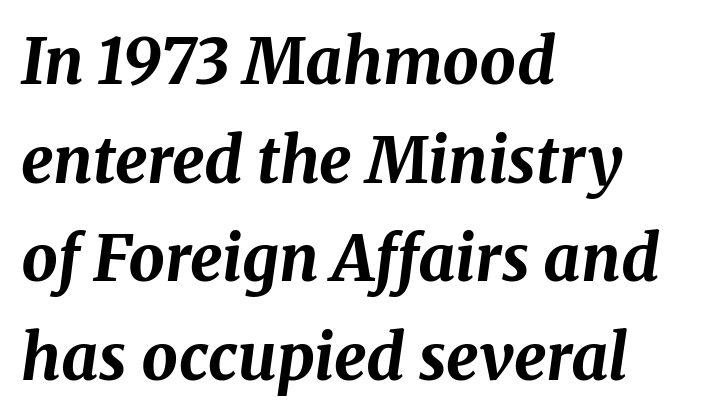
{"italic": "yes", "lean": "right", "slant_degrees": 8, "bold": "yes", "weight": "bold", "width": "normal", "stroke_contrast": "medium", "x_height": "medium", "monospaced": "no", "underline": "no", "align": "left", "line_spacing": "normal", "line_spacing_ratio": 1.54, "letter_spacing": "normal", "letter_spacing_em": 0.0, "glyph_px": 64}
